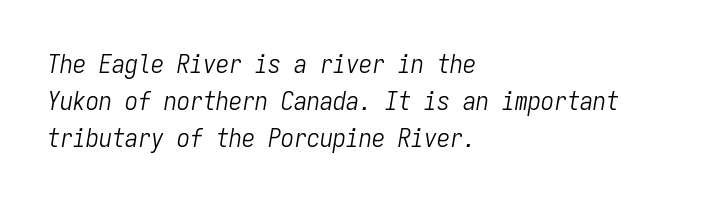
The image shows 26 px text type, italic (leaning right); set left-aligned, normal line spacing (1.43x), normal letter spacing, not underlined.
